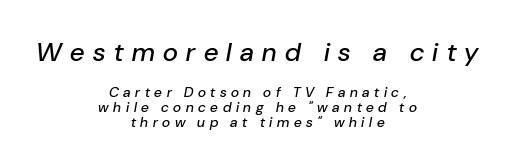
These lines were composed using italics. The baseline area is clear. The initial chunk of copy outweighs the following chunk in type size. Summary of vertical rhythm: compact, with narrow interline spacing. The tracking jumps out immediately: characters are airy and widely separated.
